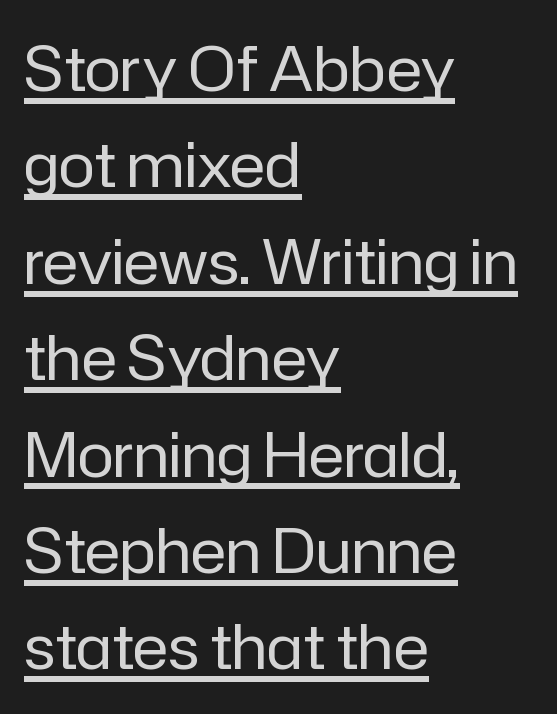
Tracking value appears to be zero — textbook default spacing. To sum up the face: it is a sans, with no serifs. A typesetter would call this proportional, since set widths differ per character. The lettering stays uniformly vertical, giving the passage a roman look. The lettering is marked with a stroke running underneath it.
